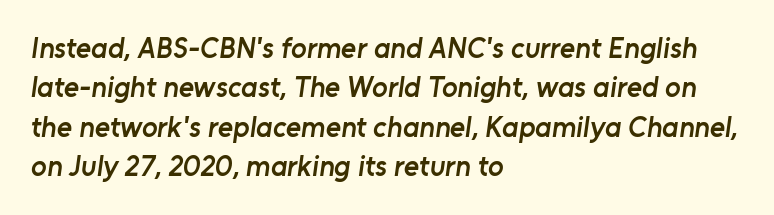
Q: Is the text bold? A: Semi-bold.
Q: Is the typeface a serif or a sans-serif typeface? A: Sans-serif.
Q: Is the text underlined? A: No.
Q: How is the paragraph aligned? A: Left-aligned.
Q: Is the spacing between letters normal or unusually wide? A: Normal.
Q: Is the spacing between lines tight, normal or loose? A: Normal.
Q: Width (condensed, normal, or wide)? A: Normal.
Q: Stroke contrast? A: Low.
Q: x-height? A: Medium.
Q: Monospaced? A: No.
